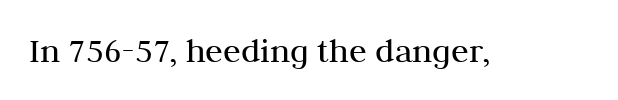
Q: Is the text bold? A: No.
Q: Is the text italic (slanted)? A: No, it is upright.
Q: Is the typeface a serif or a sans-serif typeface? A: Serif.
Q: Is the text underlined? A: No.
Q: Is the spacing between letters normal or unusually wide? A: Normal.
Q: Width (condensed, normal, or wide)? A: Normal.
Q: Stroke contrast? A: Medium.
Q: x-height? A: Medium.
Q: Monospaced? A: No.
